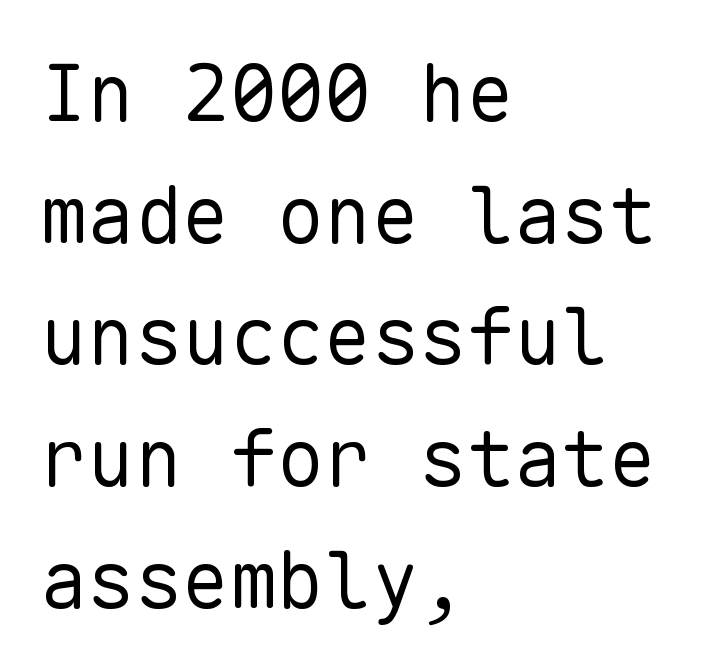
Quick note: interline space is typical. Line starts are locked; line ends wander. The characters are drawn with everyday or finer stroke widths. Think of a typewriter: that constant character pitch is what you see here.
